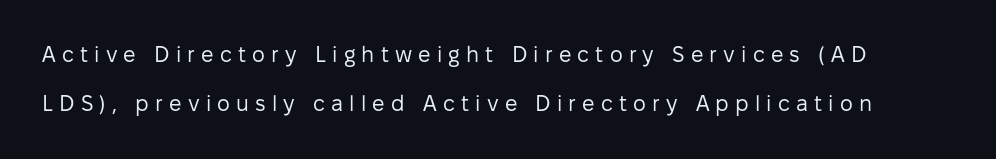
The image shows 22 px text type, upright; set loose line spacing (2.25x), unusually wide letter spacing (+0.28 em), not underlined.
